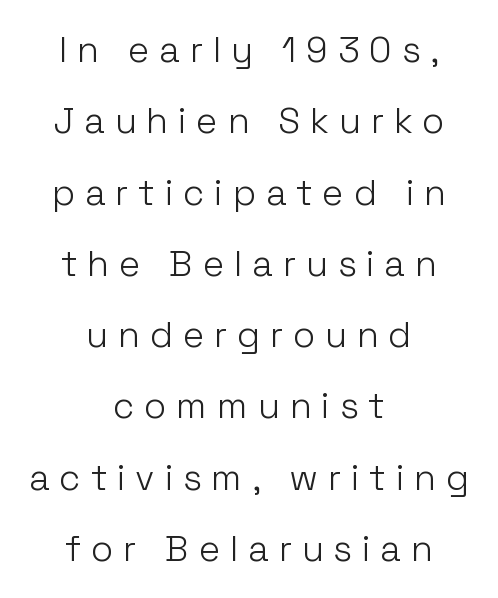
The image shows 36 px light sans-serif type, upright; set centered, loose line spacing (1.98x), unusually wide letter spacing (+0.27 em), not underlined; low stroke contrast and a medium x-height.
